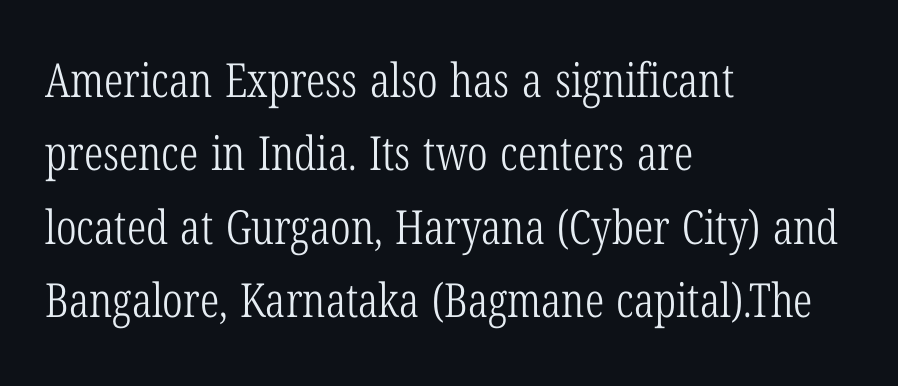
Evenly set lines give the paragraph a standard silhouette. Short and long lines alike share a common starting point at left. Underlining? Definitely not there. Heaviness? Minimal to ordinary, like unemphasized prose. This rendering employs a face with finishing strokes, i.e., a serif.
